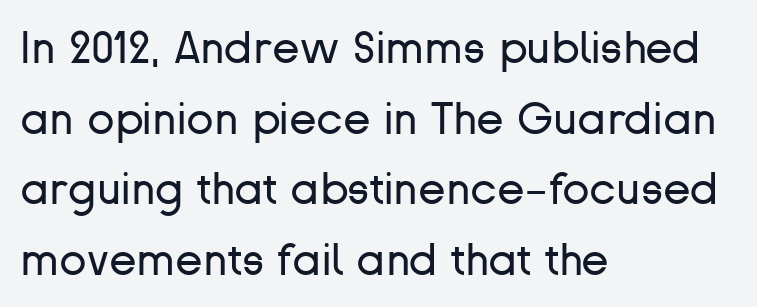
Normally led — the rows are evenly, conventionally spaced. No chunkiness to these letters — they're not bold. Quick note: not italic, upright. Plain, unruled lines of type.
